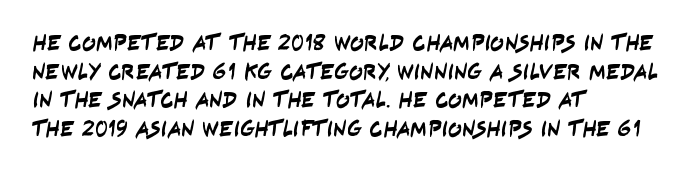
Teacher's note: observe the even left margin — that is flush-left alignment. Students, observe: this is what conventionally led text looks like. A clean baseline with only descenders dipping below it. Each word holds together tightly as a unit, with standard inter-letter gaps.
